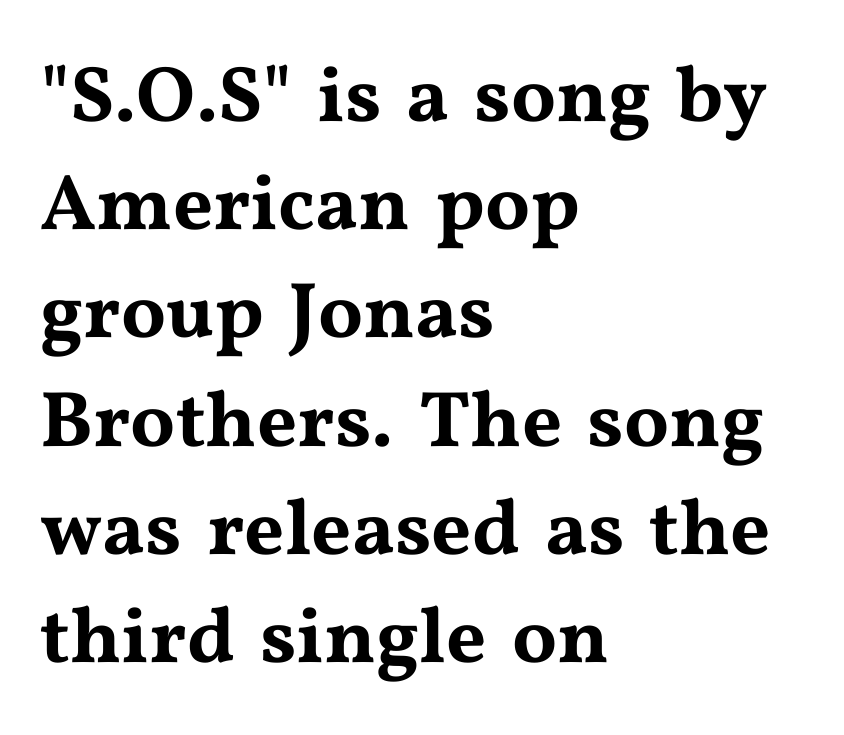
{"serif": "yes", "italic": "no", "width": "wide", "stroke_contrast": "medium", "x_height": "medium", "monospaced": "no", "underline": "no", "align": "left", "line_spacing": "normal", "line_spacing_ratio": 1.37, "letter_spacing": "normal", "letter_spacing_em": 0.0, "glyph_px": 79}
